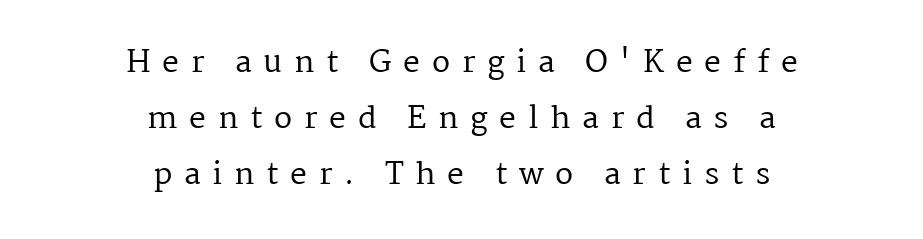
Q: Is the text bold? A: No.
Q: Is the text italic (slanted)? A: No, it is upright.
Q: Is the typeface a serif or a sans-serif typeface? A: Serif.
Q: Is the text underlined? A: No.
Q: How is the paragraph aligned? A: Centered.
Q: Is the spacing between letters normal or unusually wide? A: Unusually wide.
Q: Width (condensed, normal, or wide)? A: Normal.
Q: Stroke contrast? A: Medium.
Q: x-height? A: Medium.
Q: Monospaced? A: No.
